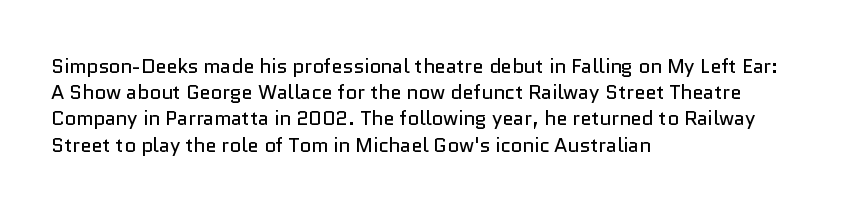
{"italic": "no", "bold": "no", "underline": "no", "align": "left", "line_spacing": "normal", "line_spacing_ratio": 1.31, "letter_spacing": "normal", "letter_spacing_em": 0.0, "glyph_px": 20}
